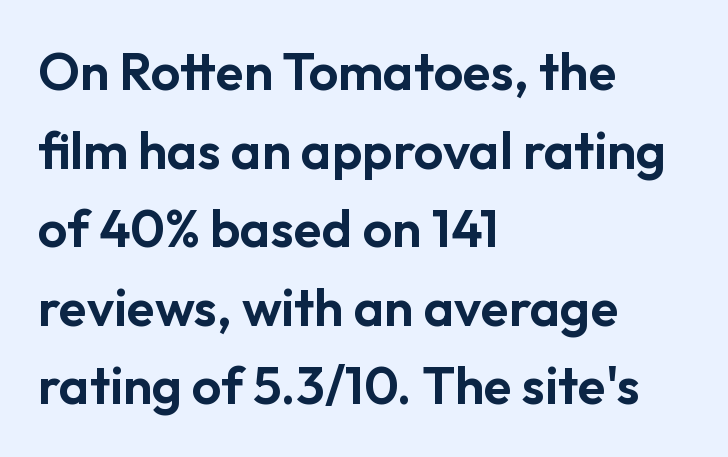
The leading is moderate, giving the passage an even texture. The typesetter chose a ragged-right arrangement here. The face used here is a sans, in the tradition of grotesques and geometrics. Do the letters lean? They stand straight. The letters sit at their default tracking, neither squeezed nor spread. Quick note: underline off.
